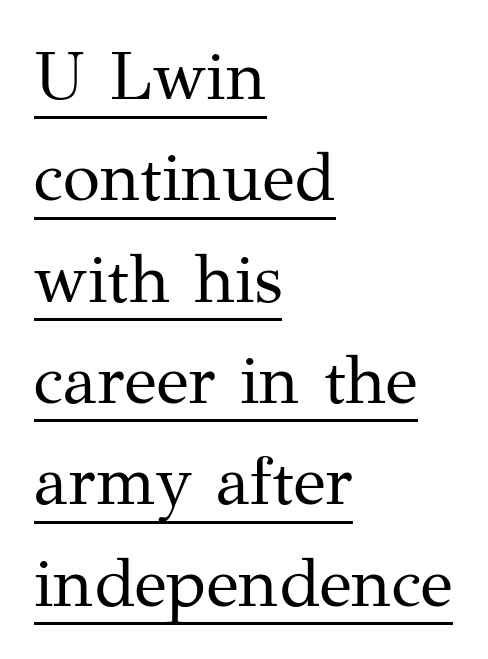
Q: Is the text bold? A: No.
Q: Is the text italic (slanted)? A: No, it is upright.
Q: Is the typeface a serif or a sans-serif typeface? A: Serif.
Q: Is the text underlined? A: Yes.
Q: How is the paragraph aligned? A: Left-aligned.
Q: Is the spacing between letters normal or unusually wide? A: Normal.
Q: Is the spacing between lines tight, normal or loose? A: Normal.
Q: Width (condensed, normal, or wide)? A: Normal.
Q: Stroke contrast? A: Medium.
Q: x-height? A: Medium.
Q: Monospaced? A: No.
